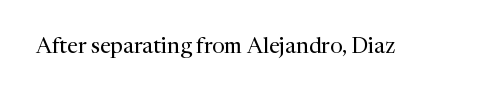
The image shows 22 px text type, upright; set normal letter spacing, not underlined.
